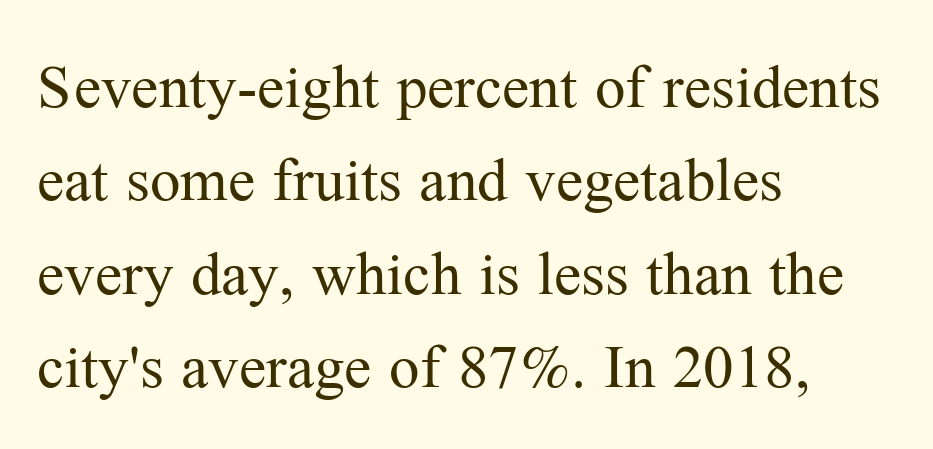
Q: Is the text bold? A: No.
Q: Is the text italic (slanted)? A: No, it is upright.
Q: Is the typeface a serif or a sans-serif typeface? A: Serif.
Q: Is the text underlined? A: No.
Q: How is the paragraph aligned? A: Left-aligned.
Q: Is the spacing between letters normal or unusually wide? A: Normal.
Q: Is the spacing between lines tight, normal or loose? A: Normal.
Q: Width (condensed, normal, or wide)? A: Normal.
Q: Stroke contrast? A: Medium.
Q: x-height? A: Medium.
Q: Monospaced? A: No.
